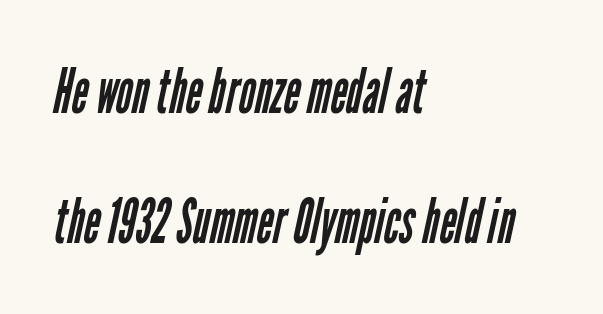
The ragged edge is on the right, which tells us the setting is flush left. The letters sit at their default tracking, neither squeezed nor spread. Heft: none added — not bold. You could not count columns in this text — the font is proportionally spaced.
